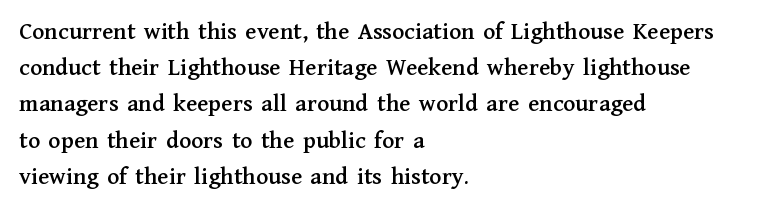
{"italic": "no", "underline": "no", "align": "left", "line_spacing": "normal", "line_spacing_ratio": 1.45, "letter_spacing": "normal", "letter_spacing_em": 0.0, "glyph_px": 25}
